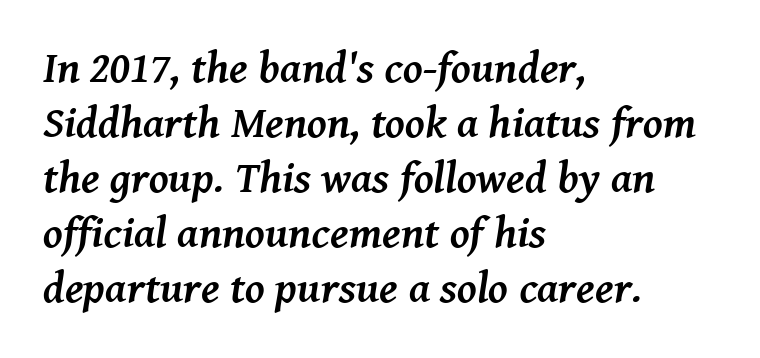
Q: Is the text bold? A: Yes.
Q: Is the text italic (slanted)? A: Yes, it leans right by about 8 degrees.
Q: Is the typeface a serif or a sans-serif typeface? A: Serif.
Q: Is the text underlined? A: No.
Q: How is the paragraph aligned? A: Left-aligned.
Q: Is the spacing between letters normal or unusually wide? A: Normal.
Q: Is the spacing between lines tight, normal or loose? A: Normal.
Q: Width (condensed, normal, or wide)? A: Normal.
Q: Stroke contrast? A: Medium.
Q: x-height? A: Medium.
Q: Monospaced? A: No.
